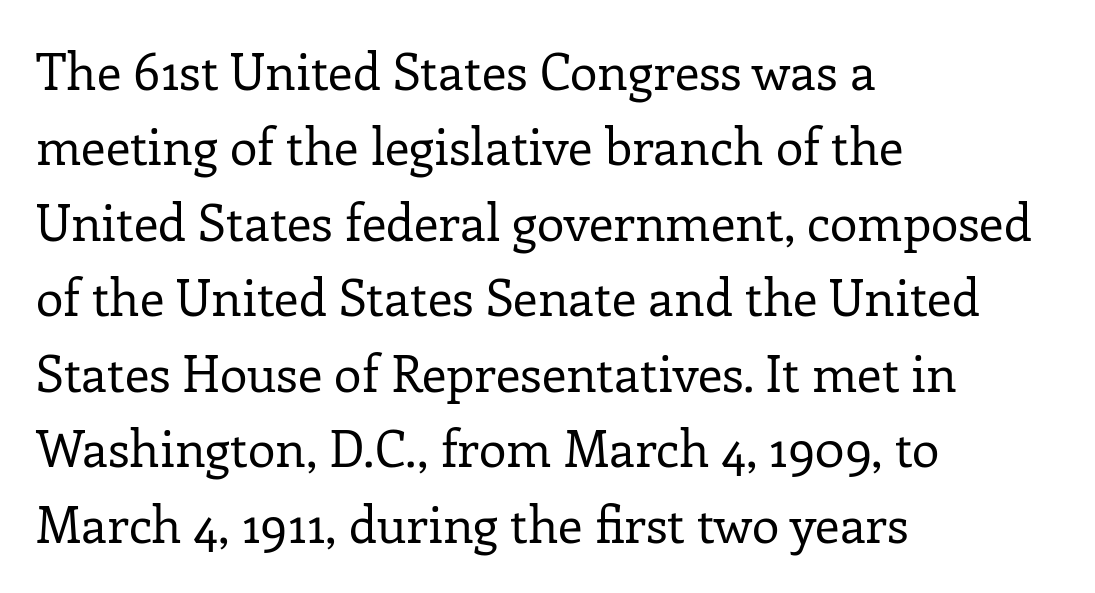
{"serif": "yes", "italic": "no", "bold": "no", "weight": "regular", "width": "normal", "stroke_contrast": "low", "x_height": "medium", "monospaced": "no", "underline": "no", "align": "left", "line_spacing": "normal", "line_spacing_ratio": 1.51, "letter_spacing": "normal", "letter_spacing_em": 0.0, "glyph_px": 50}
